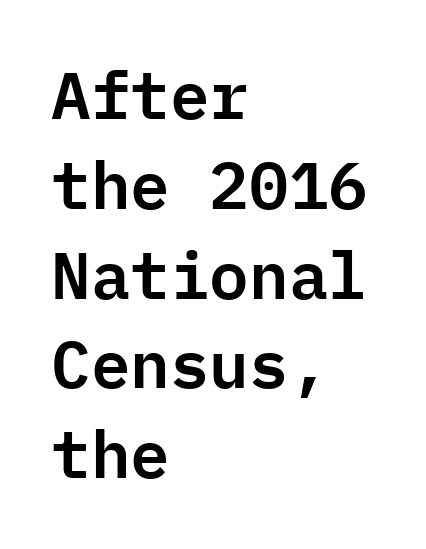
The image shows 66 px sans-serif type, upright, monospaced; set left-aligned, normal line spacing (1.36x), normal letter spacing, not underlined; low stroke contrast and a medium x-height.
